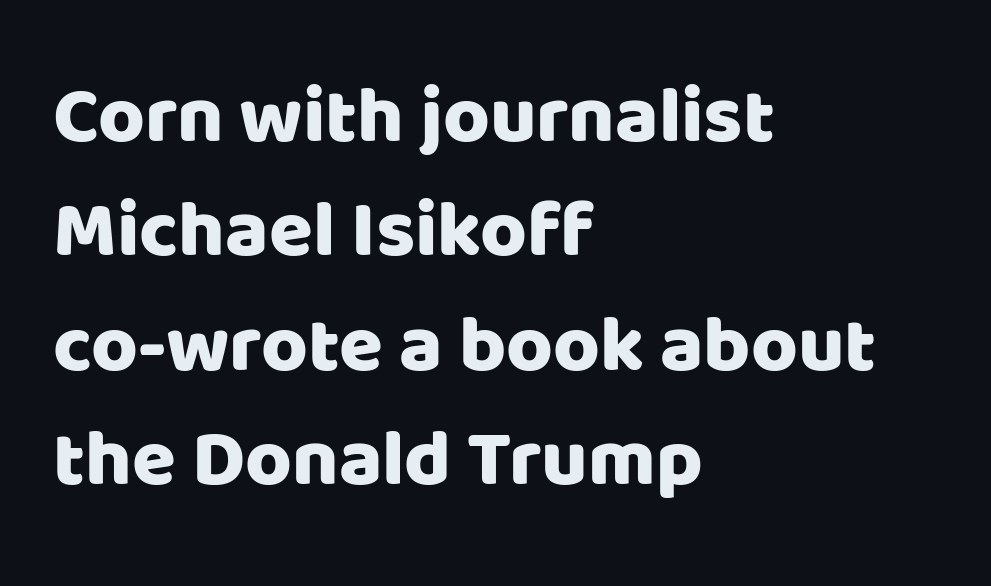
Q: Is the text italic (slanted)? A: No, it is upright.
Q: Is the typeface a serif or a sans-serif typeface? A: Sans-serif.
Q: Is the text underlined? A: No.
Q: How is the paragraph aligned? A: Left-aligned.
Q: Is the spacing between letters normal or unusually wide? A: Normal.
Q: Is the spacing between lines tight, normal or loose? A: Normal.
Q: Width (condensed, normal, or wide)? A: Normal.
Q: Stroke contrast? A: Low.
Q: x-height? A: Large.
Q: Monospaced? A: No.
